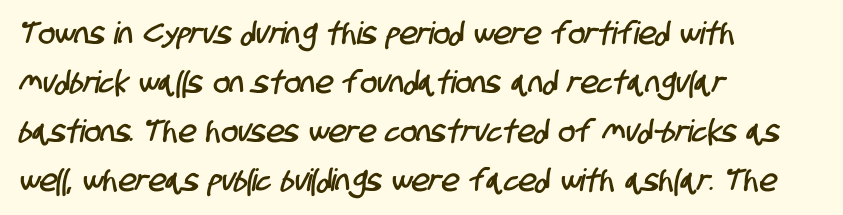
Q: Is the typeface a serif or a sans-serif typeface? A: Sans-serif.
Q: Is the text underlined? A: No.
Q: How is the paragraph aligned? A: Left-aligned.
Q: Is the spacing between letters normal or unusually wide? A: Normal.
Q: Is the spacing between lines tight, normal or loose? A: Normal.
Q: Width (condensed, normal, or wide)? A: Condensed.
Q: Stroke contrast? A: Low.
Q: x-height? A: Large.
Q: Monospaced? A: No.
